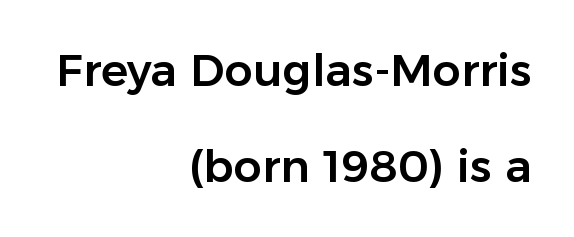
The image shows 45 px sans-serif type, upright; set right-aligned, loose line spacing (2.14x), normal letter spacing, not underlined; low stroke contrast and a medium x-height.
